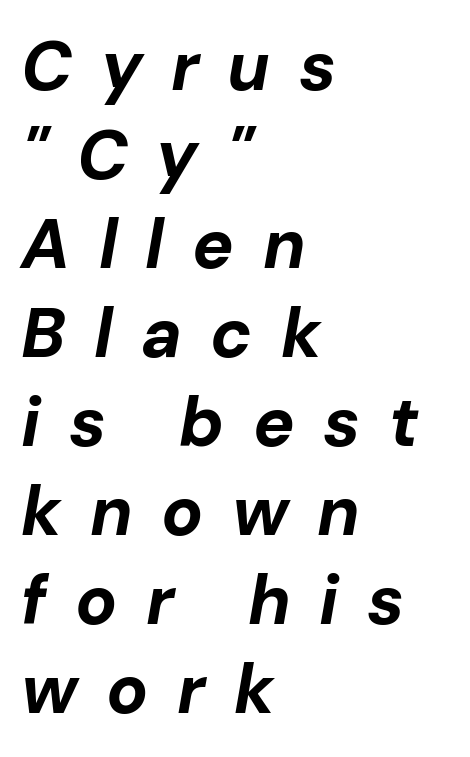
Q: Is the text bold? A: Yes.
Q: Is the text italic (slanted)? A: Yes, it leans right by about 10 degrees.
Q: Is the text underlined? A: No.
Q: How is the paragraph aligned? A: Left-aligned.
Q: Is the spacing between letters normal or unusually wide? A: Unusually wide.
Q: Is the spacing between lines tight, normal or loose? A: Normal.
Q: Width (condensed, normal, or wide)? A: Normal.
Q: Stroke contrast? A: Low.
Q: x-height? A: Medium.
Q: Monospaced? A: No.
